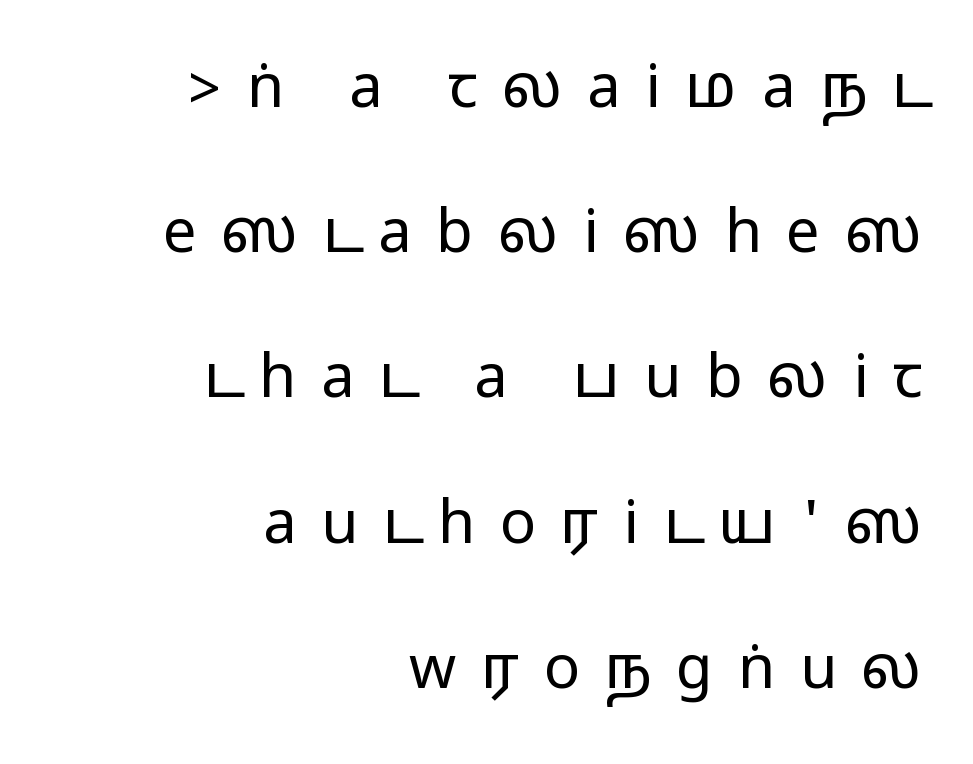
Q: Is the text italic (slanted)? A: No, it is upright.
Q: Is the typeface a serif or a sans-serif typeface? A: Sans-serif.
Q: Is the text underlined? A: No.
Q: How is the paragraph aligned? A: Right-aligned.
Q: Is the spacing between letters normal or unusually wide? A: Unusually wide.
Q: Is the spacing between lines tight, normal or loose? A: Loose.
Q: Width (condensed, normal, or wide)? A: Wide.
Q: Stroke contrast? A: Medium.
Q: Monospaced? A: No.
